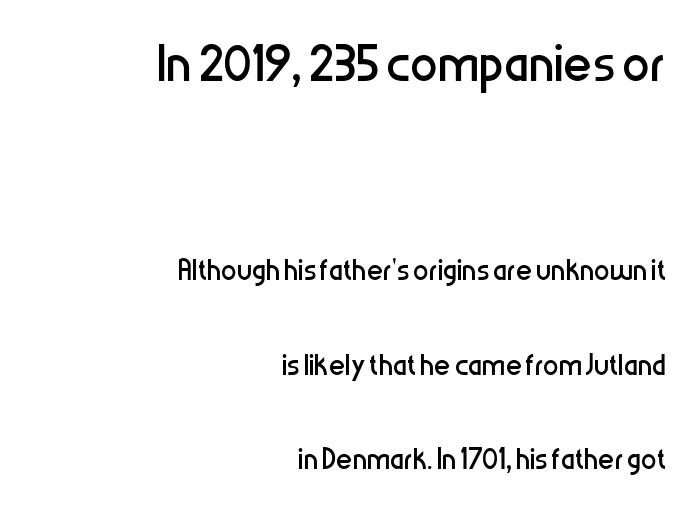
The image shows 69 px regular-weight, condensed sans-serif type, upright; set right-aligned, loose line spacing (2.42x), normal letter spacing, not underlined; the first (top) block is 1.77x larger; low stroke contrast and a medium x-height.
